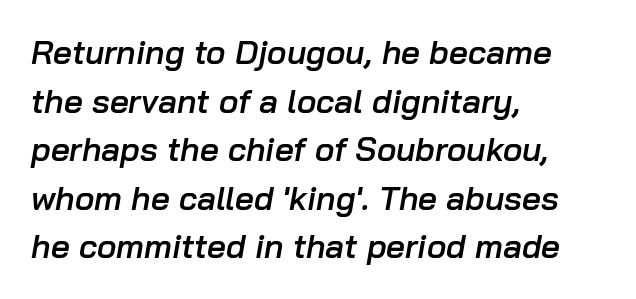
The image shows 33 px semibold type, italic (leaning right); set left-aligned, normal line spacing (1.47x), normal letter spacing, not underlined; low stroke contrast and a medium x-height.
